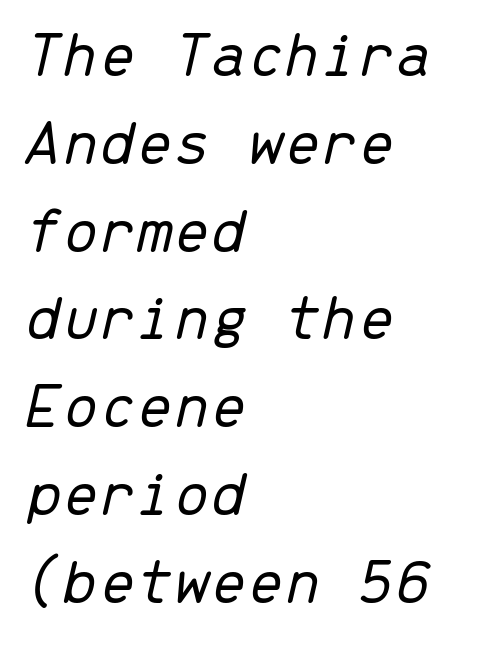
Q: Is the text bold? A: No.
Q: Is the text italic (slanted)? A: Yes, it leans right by about 13 degrees.
Q: Is the text underlined? A: No.
Q: How is the paragraph aligned? A: Left-aligned.
Q: Is the spacing between letters normal or unusually wide? A: Normal.
Q: Is the spacing between lines tight, normal or loose? A: Normal.
Q: Width (condensed, normal, or wide)? A: Normal.
Q: Stroke contrast? A: Low.
Q: x-height? A: Medium.
Q: Monospaced? A: Yes.
